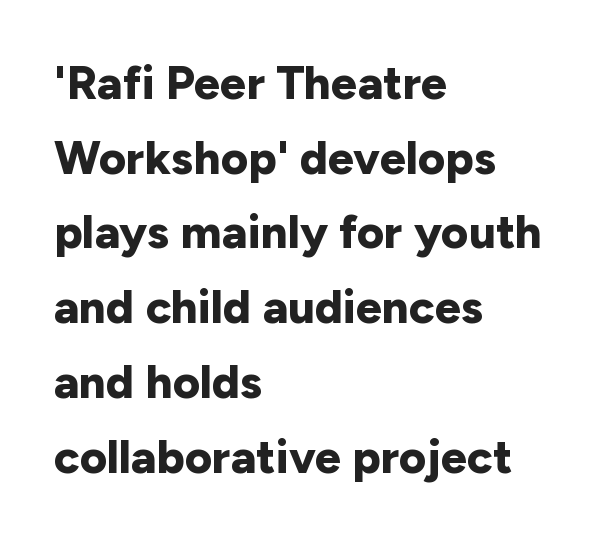
The passage shown is emphatically bold. This sample uses a sans-serif face. Notice how the stems are strictly vertical — no italics here. Line starts are locked; line ends wander. The horizontal fit of the characters is conventional and even. Line spacing here is normal.
